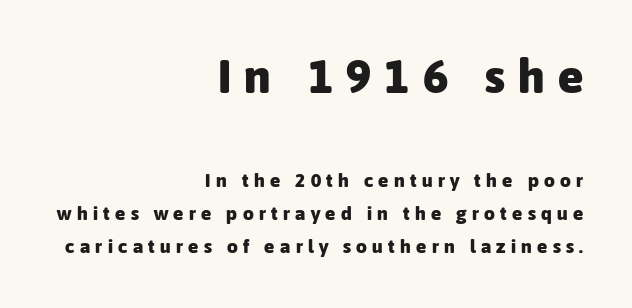
{"serif": "no", "italic": "no", "bold": "yes", "weight": "heavy", "width": "normal", "stroke_contrast": "low", "x_height": "medium", "monospaced": "no", "underline": "no", "align": "right", "line_spacing_ratio": 1.75, "letter_spacing": "wide", "letter_spacing_em": 0.28, "larger_block": "first", "size_ratio": 2.47, "glyph_px": 47}
